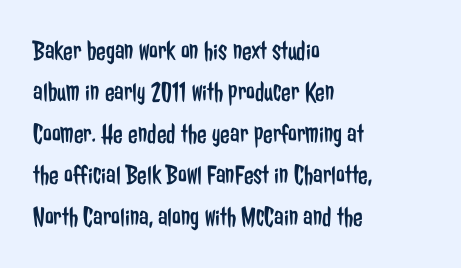
{"serif": "no", "italic": "no", "bold": "no", "weight": "regular", "width": "condensed", "stroke_contrast": "low", "x_height": "medium", "monospaced": "no", "underline": "no", "align": "left", "line_spacing": "normal", "line_spacing_ratio": 1.48, "letter_spacing": "normal", "letter_spacing_em": 0.0, "glyph_px": 28}
